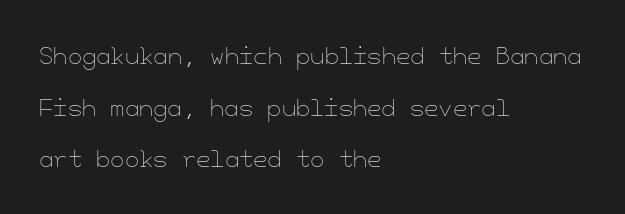
Q: Is the text bold? A: No.
Q: Is the text italic (slanted)? A: No, it is upright.
Q: Is the text underlined? A: No.
Q: How is the paragraph aligned? A: Left-aligned.
Q: Is the spacing between letters normal or unusually wide? A: Normal.
Q: Is the spacing between lines tight, normal or loose? A: Loose.
